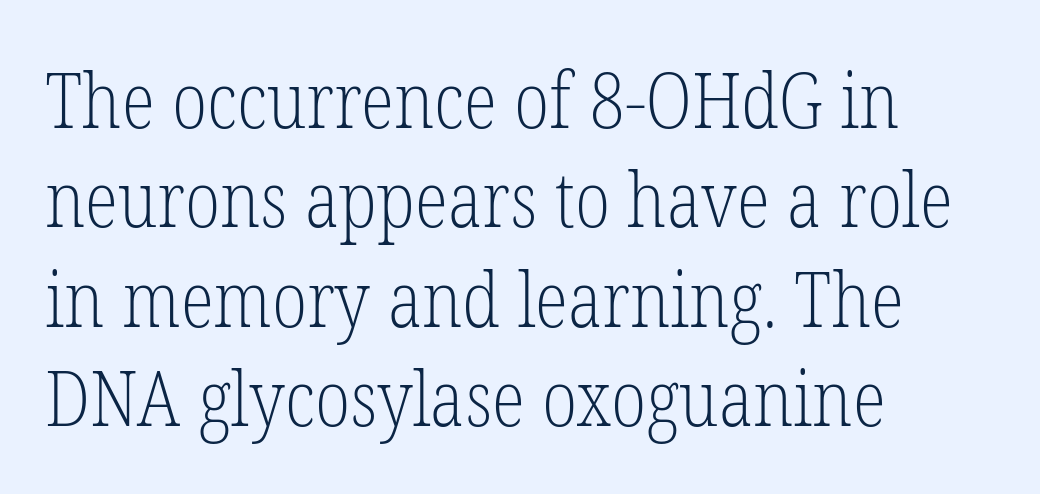
The image shows 77 px light, condensed serif type, upright; set left-aligned, normal line spacing (1.29x), normal letter spacing, not underlined; low stroke contrast and a medium x-height.
